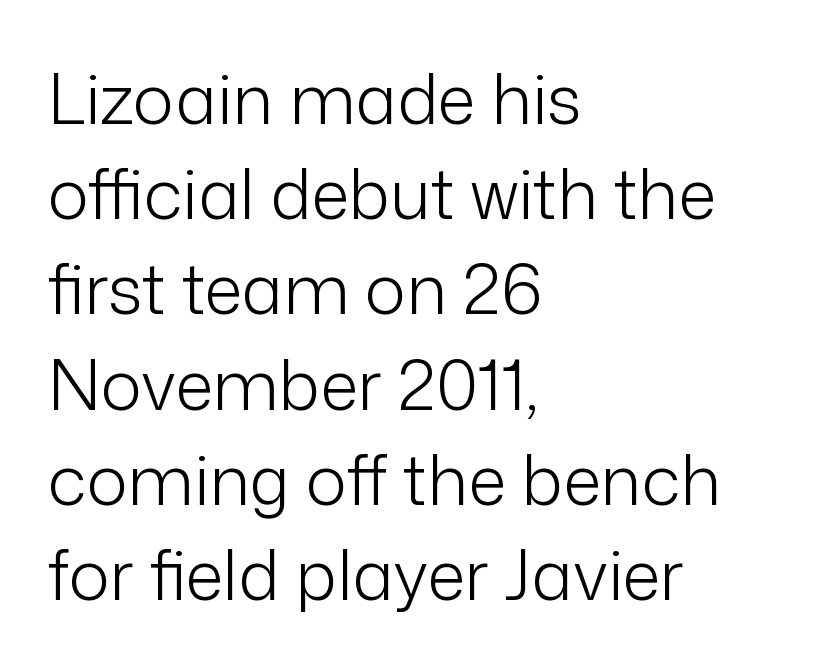
Q: Is the text bold? A: No.
Q: Is the text italic (slanted)? A: No, it is upright.
Q: Is the typeface a serif or a sans-serif typeface? A: Sans-serif.
Q: Is the text underlined? A: No.
Q: How is the paragraph aligned? A: Left-aligned.
Q: Is the spacing between letters normal or unusually wide? A: Normal.
Q: Is the spacing between lines tight, normal or loose? A: Normal.
Q: Width (condensed, normal, or wide)? A: Normal.
Q: Stroke contrast? A: Low.
Q: x-height? A: Medium.
Q: Monospaced? A: No.
